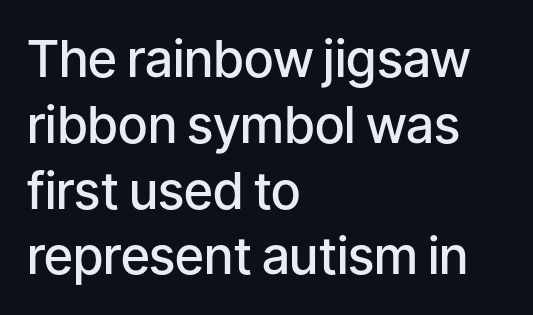
Q: Is the text bold? A: Semi-bold.
Q: Is the text italic (slanted)? A: No, it is upright.
Q: Is the typeface a serif or a sans-serif typeface? A: Sans-serif.
Q: Is the text underlined? A: No.
Q: How is the paragraph aligned? A: Left-aligned.
Q: Is the spacing between letters normal or unusually wide? A: Normal.
Q: Is the spacing between lines tight, normal or loose? A: Normal.
Q: Width (condensed, normal, or wide)? A: Normal.
Q: Stroke contrast? A: Low.
Q: x-height? A: Medium.
Q: Monospaced? A: No.
